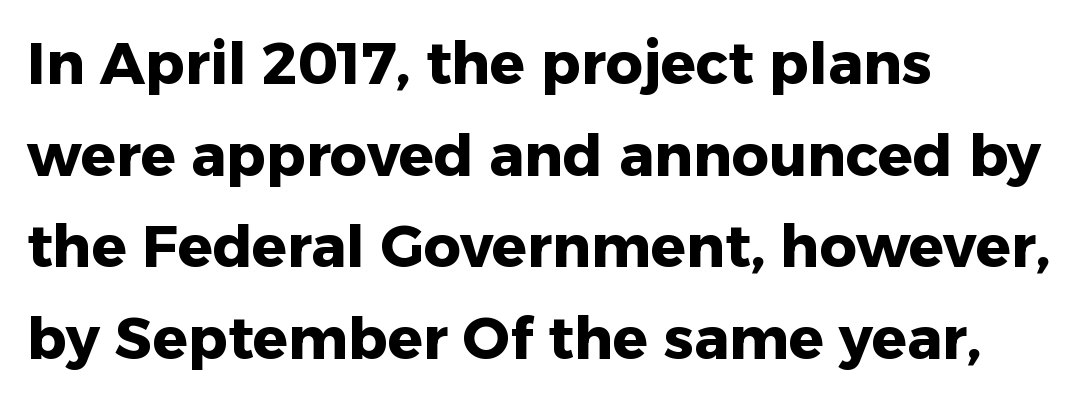
{"serif": "no", "italic": "no", "bold": "yes", "weight": "heavy", "width": "normal", "stroke_contrast": "low", "x_height": "medium", "monospaced": "no", "underline": "no", "align": "left", "line_spacing": "normal", "line_spacing_ratio": 1.58, "letter_spacing": "normal", "letter_spacing_em": 0.0, "glyph_px": 58}
